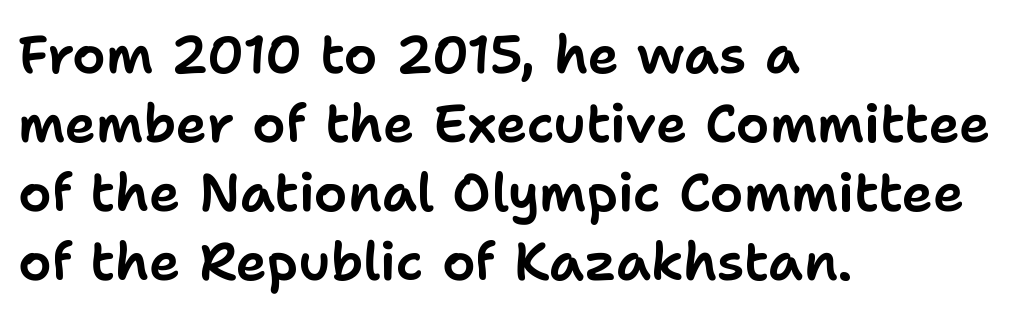
Does the lettering tilt? It doesn't — this is upright. The passage is arranged the way most books set body copy — flush left. Between one letter and the next there's only the usual sliver of space. Does the type have serifs? No, each stem ends abruptly.
